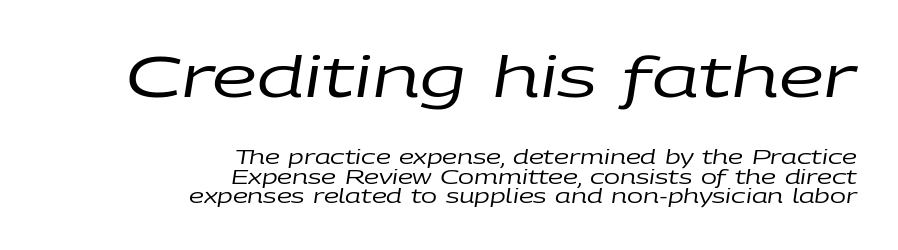
{"italic": "yes", "lean": "right", "slant_degrees": 9, "bold": "no", "weight": "regular", "width": "wide", "stroke_contrast": "low", "x_height": "large", "monospaced": "no", "underline": "no", "align": "right", "line_spacing": "tight", "line_spacing_ratio": 1.03, "letter_spacing": "normal", "letter_spacing_em": 0.0, "larger_block": "first", "size_ratio": 3.0, "glyph_px": 57}
